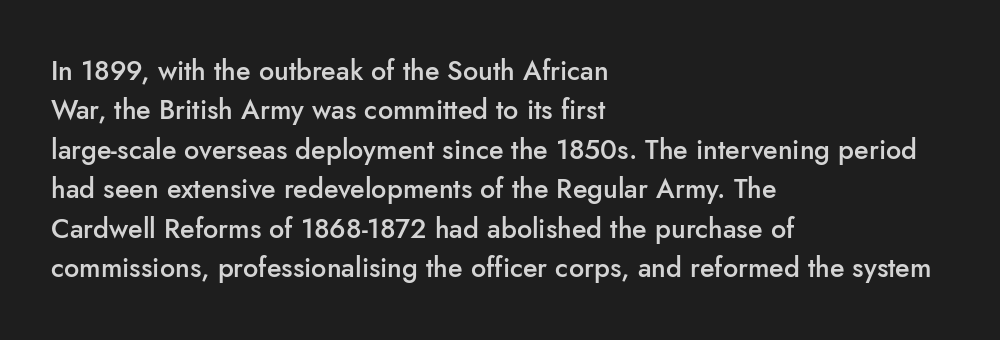
The line texture is even and compact thanks to regular tracking. The vertical gap from one line to the next is medium. It's the straight-up-and-down kind of type. I'd describe the lettering as semibold — firm but not a full bold. Layout note: lines flush left. Words float on clear page, feet unadorned.
